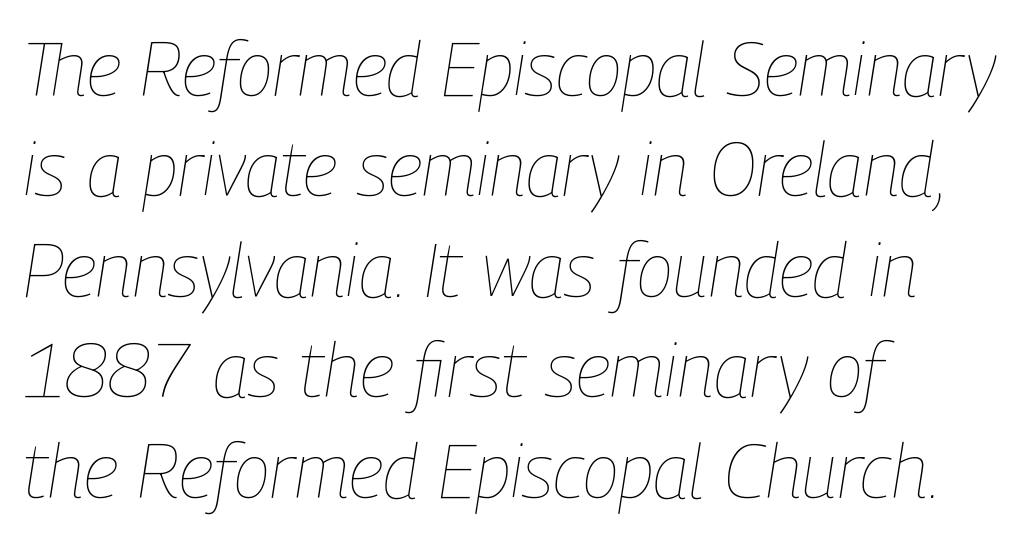
Q: Is the text bold? A: No.
Q: Is the text italic (slanted)? A: Yes, it leans right by about 9 degrees.
Q: Is the text underlined? A: No.
Q: How is the paragraph aligned? A: Left-aligned.
Q: Is the spacing between letters normal or unusually wide? A: Normal.
Q: Is the spacing between lines tight, normal or loose? A: Normal.
Q: Width (condensed, normal, or wide)? A: Condensed.
Q: Stroke contrast? A: Low.
Q: x-height? A: Medium.
Q: Monospaced? A: No.
